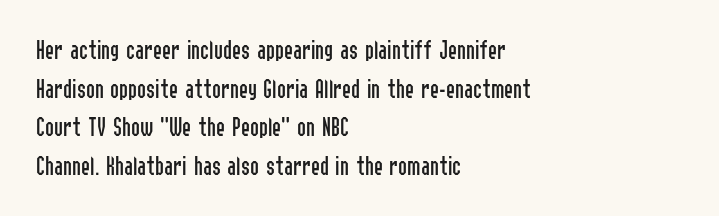
Stroke thickness stays within the range of a standard reading face or lighter. Notice how descenders clear the ascenders below comfortably — that's standard leading. There is no visible air inserted between adjacent glyphs. Casual observation: everything's shoved over to the left. The specimen omits any rule beneath the text block's lines. The letters stand straight up with perfectly vertical stems.
